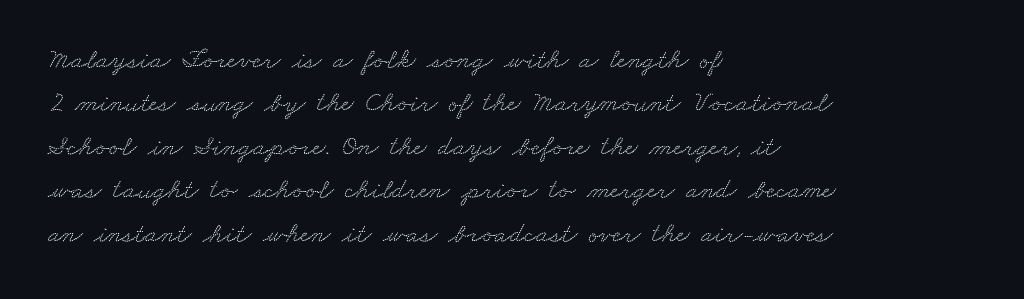
Q: Is the typeface a serif or a sans-serif typeface? A: Serif.
Q: Is the text underlined? A: No.
Q: How is the paragraph aligned? A: Left-aligned.
Q: Is the spacing between letters normal or unusually wide? A: Normal.
Q: Is the spacing between lines tight, normal or loose? A: Normal.
Q: Width (condensed, normal, or wide)? A: Wide.
Q: Stroke contrast? A: Low.
Q: x-height? A: Small.
Q: Monospaced? A: No.
